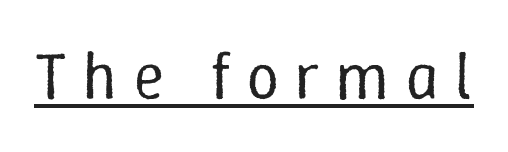
The tracking reads as deliberately expanded to a designer's eye. The typesetting does not lean heavy: it is not bold. The string is rendered with underlining switched on. This sample has the flowing, uneven cadence of proportional lettering. Every stem runs plumb, perpendicular to the baseline.
